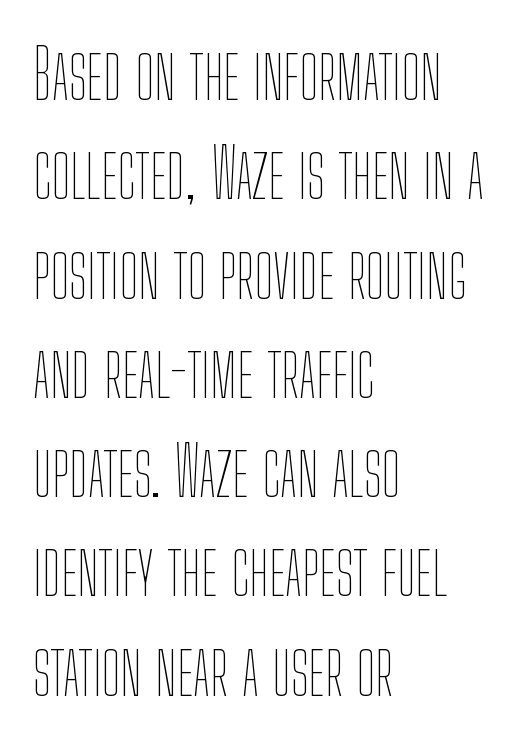
{"italic": "no", "bold": "no", "weight": "thin", "width": "condensed", "stroke_contrast": "low", "x_height": "medium", "monospaced": "no", "underline": "no", "align": "left", "line_spacing": "normal", "line_spacing_ratio": 1.46, "letter_spacing": "normal", "letter_spacing_em": 0.0, "glyph_px": 68}
